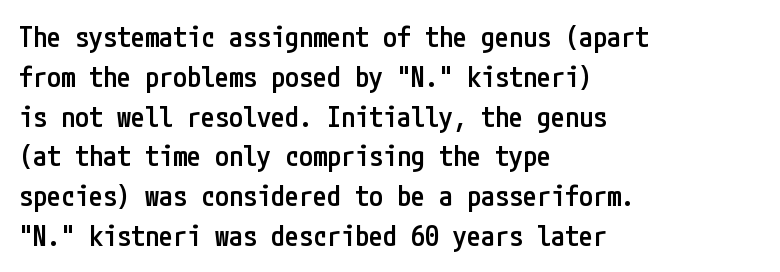
The image shows 28 px semibold, condensed sans-serif type, upright; set left-aligned, normal line spacing (1.42x), normal letter spacing, not underlined; low stroke contrast and a medium x-height.
